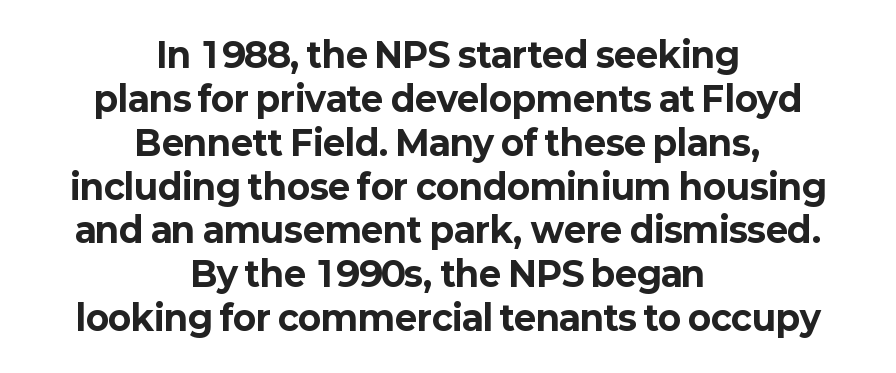
Q: Is the text bold? A: Yes.
Q: Is the text italic (slanted)? A: No, it is upright.
Q: Is the typeface a serif or a sans-serif typeface? A: Sans-serif.
Q: Is the text underlined? A: No.
Q: How is the paragraph aligned? A: Centered.
Q: Is the spacing between letters normal or unusually wide? A: Normal.
Q: Is the spacing between lines tight, normal or loose? A: Normal.
Q: Width (condensed, normal, or wide)? A: Normal.
Q: Stroke contrast? A: Low.
Q: x-height? A: Medium.
Q: Monospaced? A: No.
